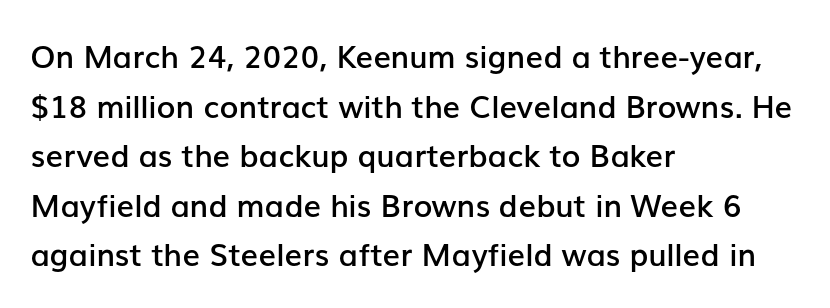
Q: Is the text bold? A: Semi-bold.
Q: Is the text italic (slanted)? A: No, it is upright.
Q: Is the typeface a serif or a sans-serif typeface? A: Sans-serif.
Q: Is the text underlined? A: No.
Q: How is the paragraph aligned? A: Left-aligned.
Q: Is the spacing between letters normal or unusually wide? A: Normal.
Q: Is the spacing between lines tight, normal or loose? A: Normal.
Q: Width (condensed, normal, or wide)? A: Normal.
Q: Stroke contrast? A: Low.
Q: x-height? A: Medium.
Q: Monospaced? A: No.
